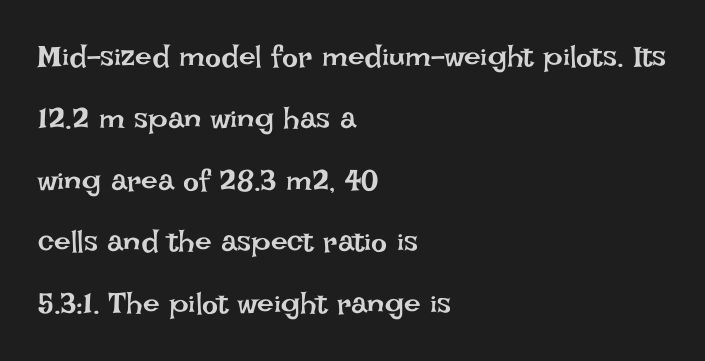
Q: Is the text bold? A: No.
Q: Is the text italic (slanted)? A: No, it is upright.
Q: Is the text underlined? A: No.
Q: How is the paragraph aligned? A: Left-aligned.
Q: Is the spacing between letters normal or unusually wide? A: Normal.
Q: Is the spacing between lines tight, normal or loose? A: Loose.
Q: Width (condensed, normal, or wide)? A: Normal.
Q: Stroke contrast? A: Low.
Q: x-height? A: Large.
Q: Monospaced? A: No.
